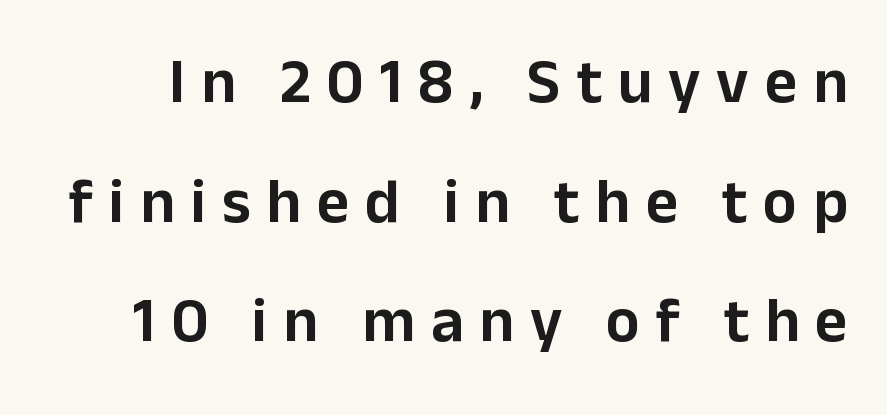
Q: Is the text italic (slanted)? A: No, it is upright.
Q: Is the typeface a serif or a sans-serif typeface? A: Sans-serif.
Q: Is the text underlined? A: No.
Q: Is the spacing between letters normal or unusually wide? A: Unusually wide.
Q: Is the spacing between lines tight, normal or loose? A: Loose.
Q: Width (condensed, normal, or wide)? A: Normal.
Q: Stroke contrast? A: Low.
Q: x-height? A: Medium.
Q: Monospaced? A: No.
